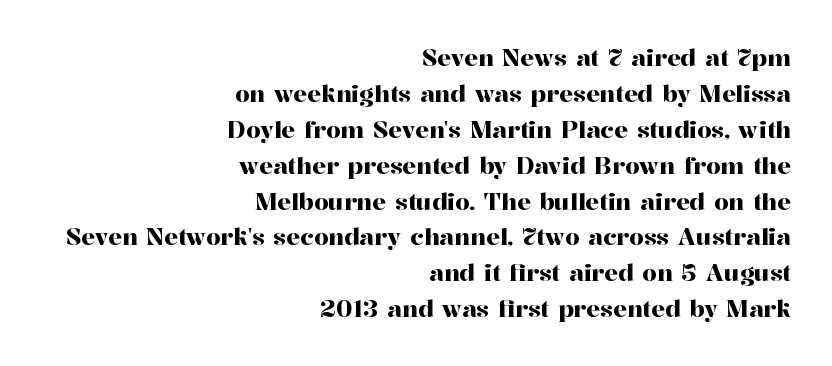
{"italic": "no", "underline": "no", "align": "right", "line_spacing": "normal", "line_spacing_ratio": 1.56, "letter_spacing": "normal", "letter_spacing_em": 0.0, "glyph_px": 23}
